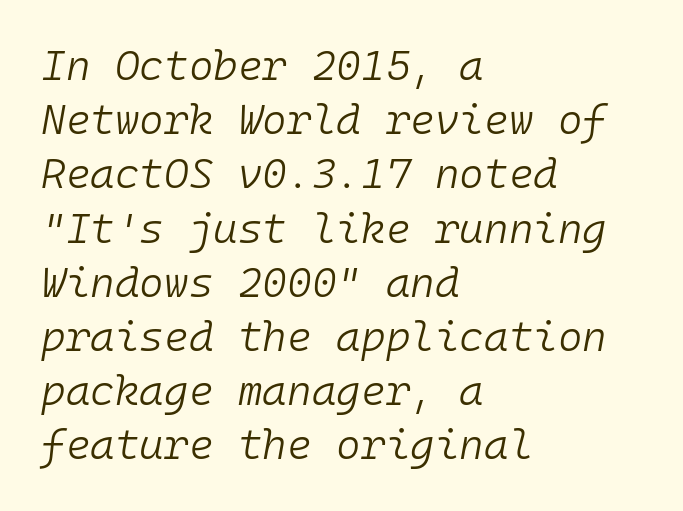
{"italic": "yes", "lean": "right", "slant_degrees": 10, "bold": "no", "weight": "light", "width": "normal", "stroke_contrast": "low", "x_height": "medium", "monospaced": "yes", "underline": "no", "align": "left", "line_spacing": "normal", "line_spacing_ratio": 1.29, "letter_spacing": "normal", "letter_spacing_em": 0.0, "glyph_px": 42}
